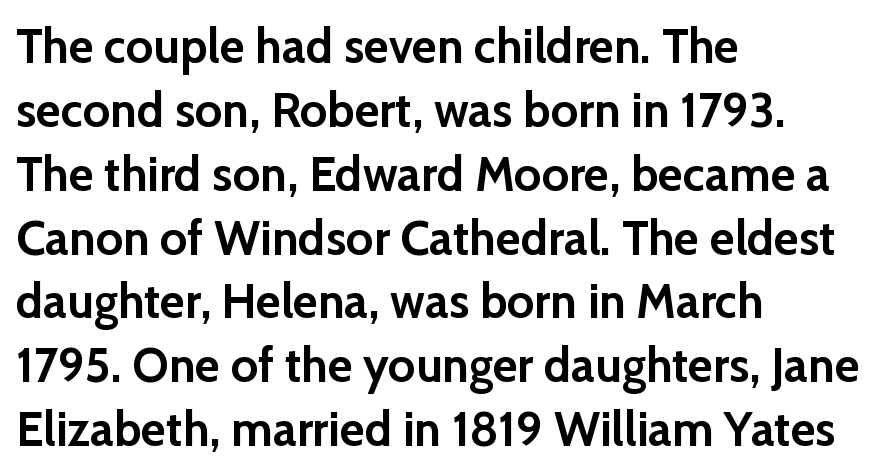
{"serif": "no", "italic": "no", "bold": "yes", "weight": "semibold", "width": "normal", "stroke_contrast": "low", "x_height": "medium", "monospaced": "no", "underline": "no", "align": "left", "line_spacing": "normal", "line_spacing_ratio": 1.33, "letter_spacing": "normal", "letter_spacing_em": 0.0, "glyph_px": 48}
